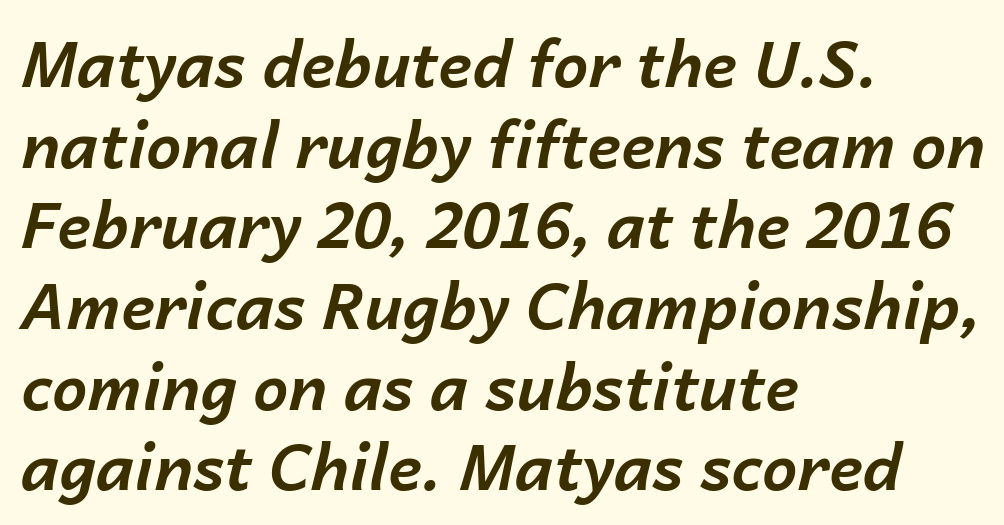
{"italic": "yes", "lean": "right", "slant_degrees": 14, "bold": "yes", "weight": "bold", "width": "normal", "stroke_contrast": "low", "x_height": "medium", "monospaced": "no", "underline": "no", "align": "left", "line_spacing": "normal", "line_spacing_ratio": 1.28, "letter_spacing": "normal", "letter_spacing_em": 0.0, "glyph_px": 63}
